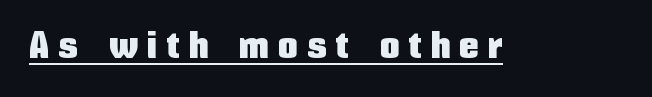
{"serif": "no", "italic": "no", "width": "condensed", "stroke_contrast": "low", "x_height": "medium", "monospaced": "no", "underline": "yes", "letter_spacing": "wide", "letter_spacing_em": 0.26, "glyph_px": 38}
